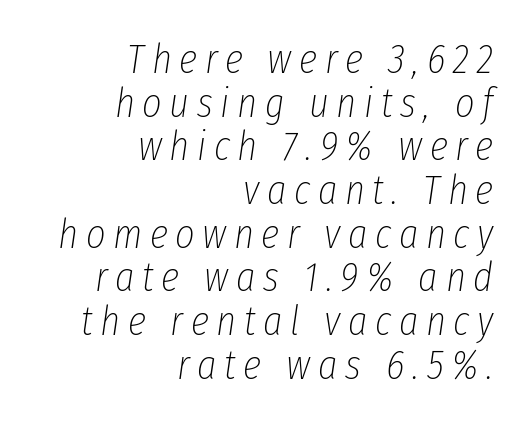
Stroke thickness stays within the range of a standard reading face or lighter. Glance below the letters and you will spot only blank space. Italic: yes, the glyphs are oblique. The passage shown is typed in a proportional face where columns would drift.
